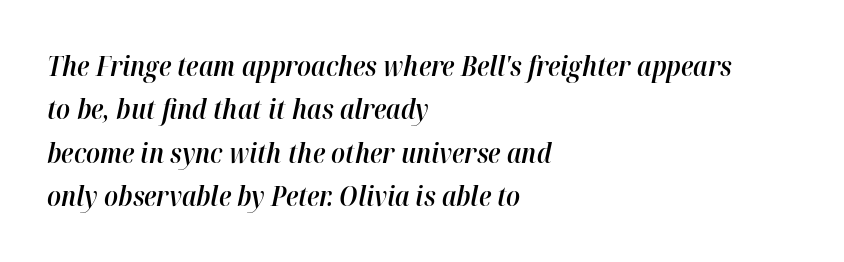
The gaps between neighbouring characters are ordinary and unremarkable. You can tell it's italic because the verticals aren't actually vertical. The rag falls on the right side of this text block. Emphasis by weight is partial: semibold.
